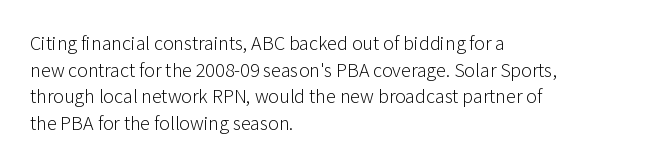
The image shows 20 px text type, upright; set left-aligned, normal line spacing (1.33x), normal letter spacing, not underlined.
